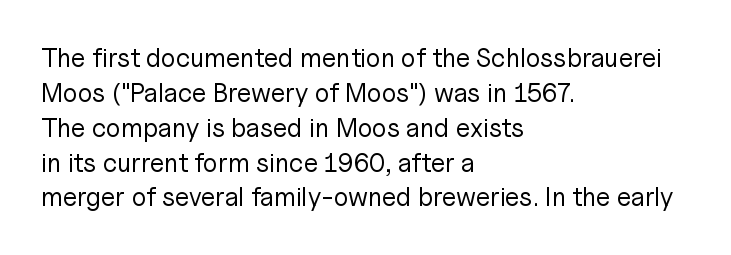
Q: Is the text bold? A: No.
Q: Is the text italic (slanted)? A: No, it is upright.
Q: Is the text underlined? A: No.
Q: How is the paragraph aligned? A: Left-aligned.
Q: Is the spacing between letters normal or unusually wide? A: Normal.
Q: Is the spacing between lines tight, normal or loose? A: Normal.
